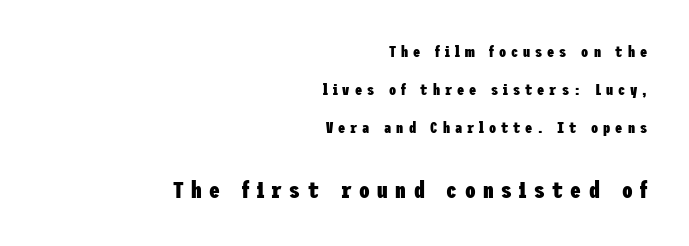
Q: Is the text bold? A: Yes.
Q: Is the text italic (slanted)? A: No, it is upright.
Q: Is the text underlined? A: No.
Q: How is the paragraph aligned? A: Right-aligned.
Q: Is the spacing between letters normal or unusually wide? A: Unusually wide.
Q: Is the spacing between lines tight, normal or loose? A: Loose.
Q: Which block of text is set in a larger size, the first (top) or the second (bottom)? A: The second (bottom) one.
